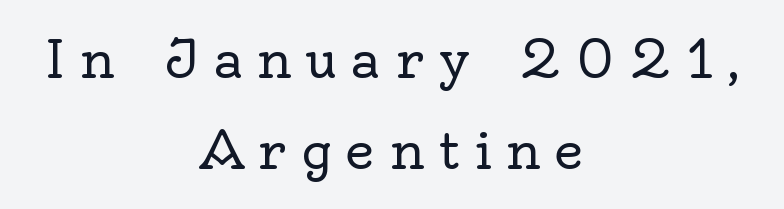
The image shows 52 px regular-weight serif type, upright; set centered, line spacing 1.75x, unusually wide letter spacing (+0.27 em), not underlined; a small x-height.
